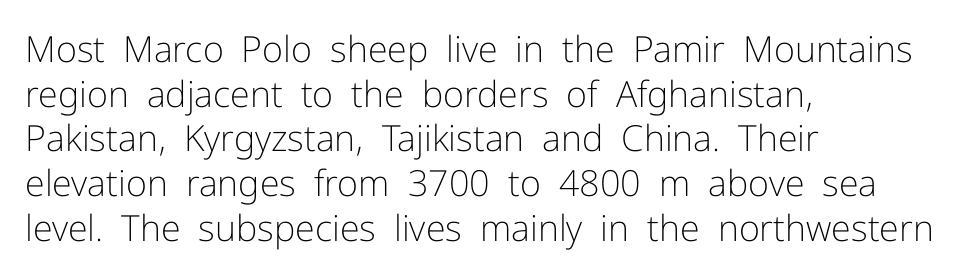
The image shows 36 px light sans-serif type, upright; set left-aligned, line spacing 1.24x, normal letter spacing, not underlined; low stroke contrast and a medium x-height.
